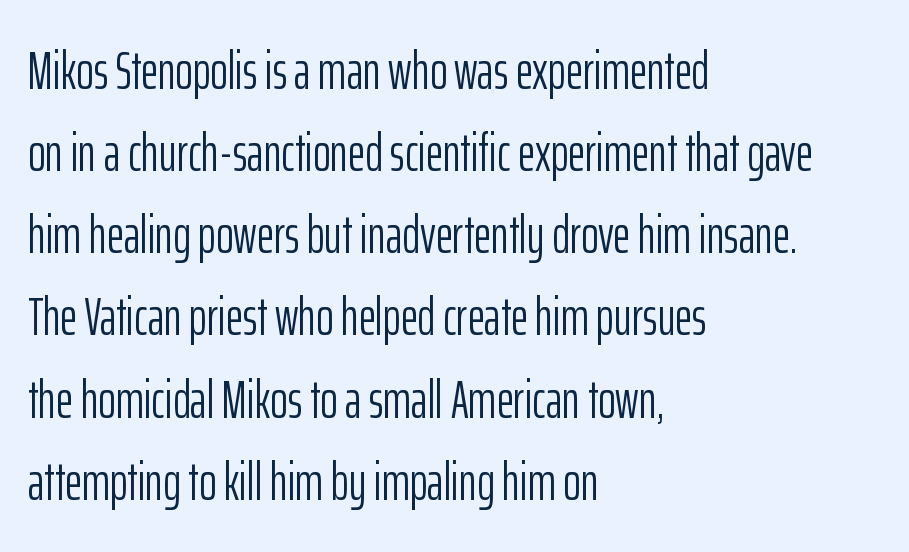
The image shows 53 px light, condensed sans-serif type, upright; set left-aligned, normal line spacing (1.55x), normal letter spacing, not underlined; low stroke contrast and a medium x-height.
